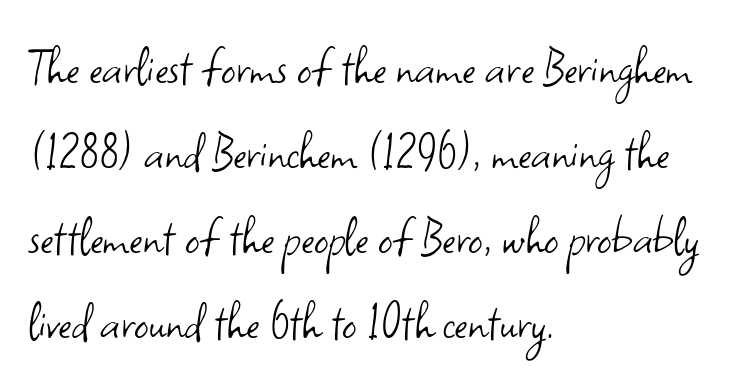
{"serif": "no", "bold": "no", "weight": "light", "width": "normal", "stroke_contrast": "low", "x_height": "small", "monospaced": "no", "underline": "no", "align": "left", "line_spacing": "normal", "line_spacing_ratio": 1.49, "letter_spacing": "normal", "letter_spacing_em": 0.0, "glyph_px": 57}
